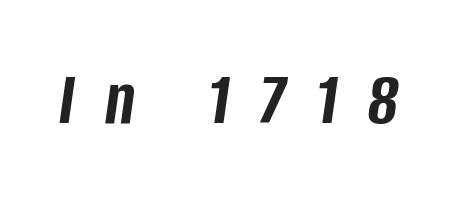
The rendering applies a slant to the glyphs. A typesetter would call this proportional, since set widths differ per character. Is the type bold? Yes — the strokes are clearly thick and heavy. Observe the wide spacing: letters keep a clear distance from each other. Descenders hang freely into open space.
